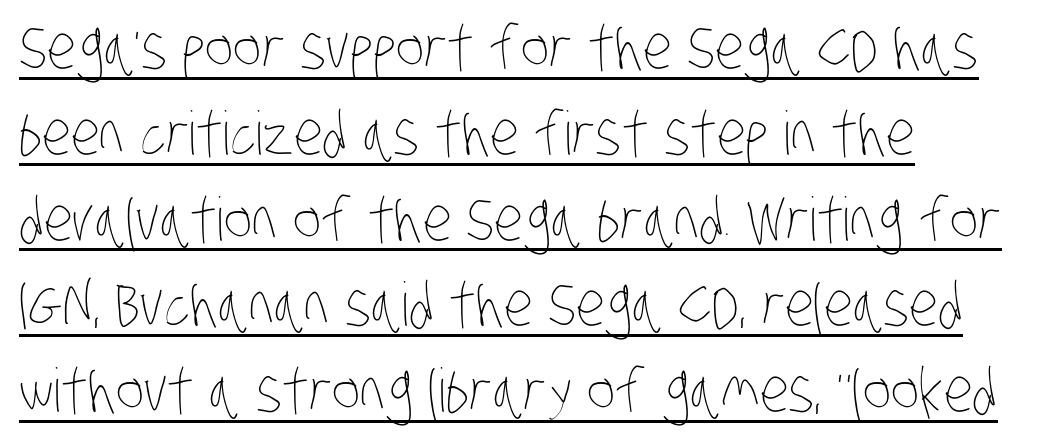
Weight: regular or lighter. Spacing between characters is what you'd get straight out of the box. Reading down the column, the eye jumps a familiar distance to each next line. Note the varied advance widths — an 'i' is clearly narrower than an 'm'. In designer terms, the underline attribute is active on this setting. Horizontally, the lines are justified to the leading edge only.
